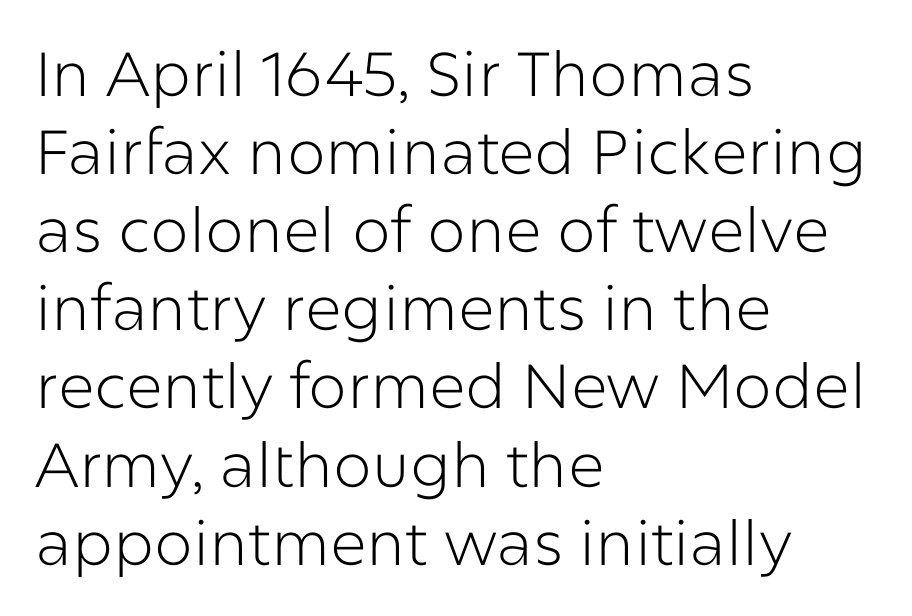
Short note: letters normally spaced. The lines sit at an ordinary, default distance from one another. Is this a fixed-width face? No — the glyphs have proportional, varying widths. Heaviness? Minimal to ordinary, like unemphasized prose. The space directly below the letters is spotless.
